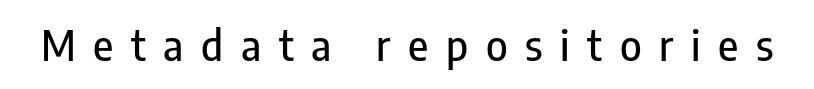
Q: Is the text italic (slanted)? A: No, it is upright.
Q: Is the typeface a serif or a sans-serif typeface? A: Sans-serif.
Q: Is the text underlined? A: No.
Q: Is the spacing between letters normal or unusually wide? A: Unusually wide.
Q: Width (condensed, normal, or wide)? A: Condensed.
Q: Stroke contrast? A: Low.
Q: x-height? A: Medium.
Q: Monospaced? A: No.
